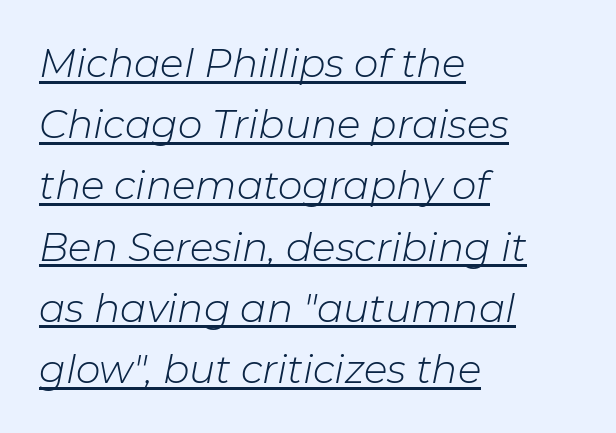
Q: Is the text bold? A: No.
Q: Is the text italic (slanted)? A: Yes, it leans right by about 11 degrees.
Q: Is the text underlined? A: Yes.
Q: How is the paragraph aligned? A: Left-aligned.
Q: Is the spacing between letters normal or unusually wide? A: Normal.
Q: Is the spacing between lines tight, normal or loose? A: Normal.
Q: Width (condensed, normal, or wide)? A: Normal.
Q: Stroke contrast? A: Low.
Q: x-height? A: Medium.
Q: Monospaced? A: No.
